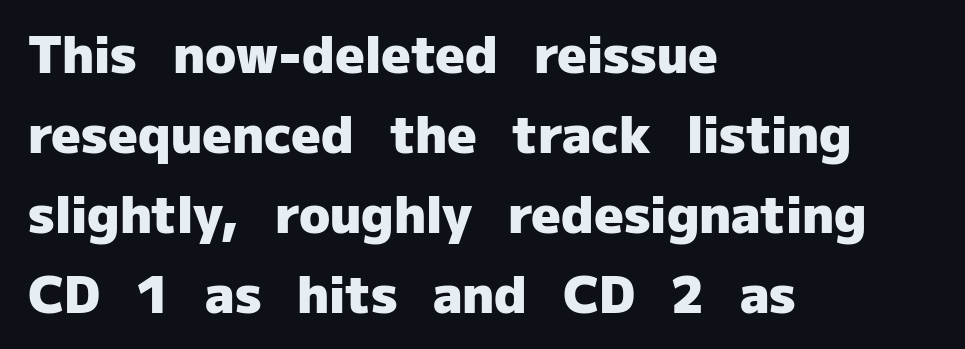
Q: Is the text bold? A: Yes.
Q: Is the text italic (slanted)? A: No, it is upright.
Q: Is the typeface a serif or a sans-serif typeface? A: Sans-serif.
Q: Is the text underlined? A: No.
Q: How is the paragraph aligned? A: Left-aligned.
Q: Is the spacing between letters normal or unusually wide? A: Normal.
Q: Is the spacing between lines tight, normal or loose? A: Normal.
Q: Width (condensed, normal, or wide)? A: Normal.
Q: Stroke contrast? A: Low.
Q: x-height? A: Medium.
Q: Monospaced? A: No.
